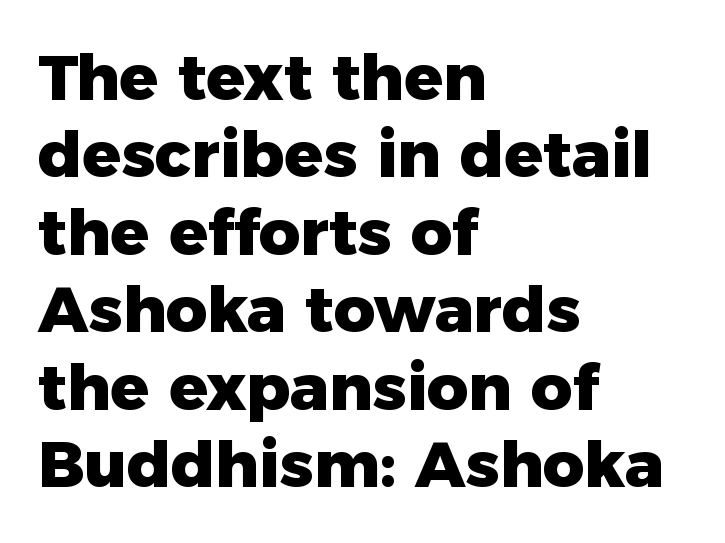
Q: Is the text bold? A: Yes.
Q: Is the text italic (slanted)? A: No, it is upright.
Q: Is the typeface a serif or a sans-serif typeface? A: Sans-serif.
Q: Is the text underlined? A: No.
Q: How is the paragraph aligned? A: Left-aligned.
Q: Is the spacing between letters normal or unusually wide? A: Normal.
Q: Width (condensed, normal, or wide)? A: Normal.
Q: Stroke contrast? A: Low.
Q: x-height? A: Medium.
Q: Monospaced? A: No.
